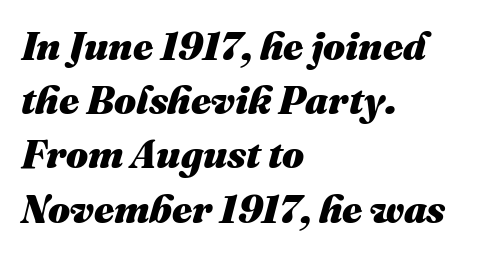
{"italic": "yes", "lean": "right", "slant_degrees": 16, "bold": "yes", "weight": "heavy", "width": "normal", "stroke_contrast": "medium", "x_height": "medium", "monospaced": "no", "underline": "no", "align": "left", "line_spacing": "normal", "line_spacing_ratio": 1.39, "letter_spacing": "normal", "letter_spacing_em": 0.0, "glyph_px": 39}
